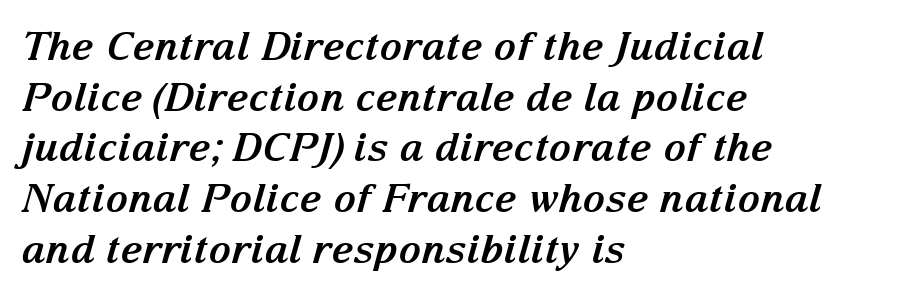
The image shows 39 px bold serif type, italic (leaning right); set left-aligned, normal line spacing (1.3x), normal letter spacing, not underlined; medium stroke contrast and a medium x-height.
